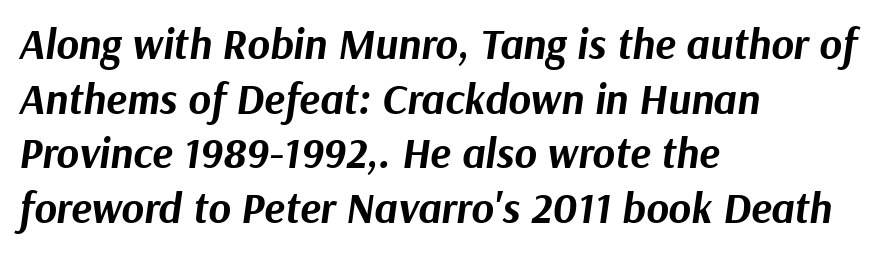
Q: Is the text bold? A: Yes.
Q: Is the text italic (slanted)? A: Yes, it leans right by about 9 degrees.
Q: Is the text underlined? A: No.
Q: How is the paragraph aligned? A: Left-aligned.
Q: Is the spacing between letters normal or unusually wide? A: Normal.
Q: Is the spacing between lines tight, normal or loose? A: Normal.
Q: Width (condensed, normal, or wide)? A: Normal.
Q: Stroke contrast? A: Medium.
Q: x-height? A: Medium.
Q: Monospaced? A: No.
